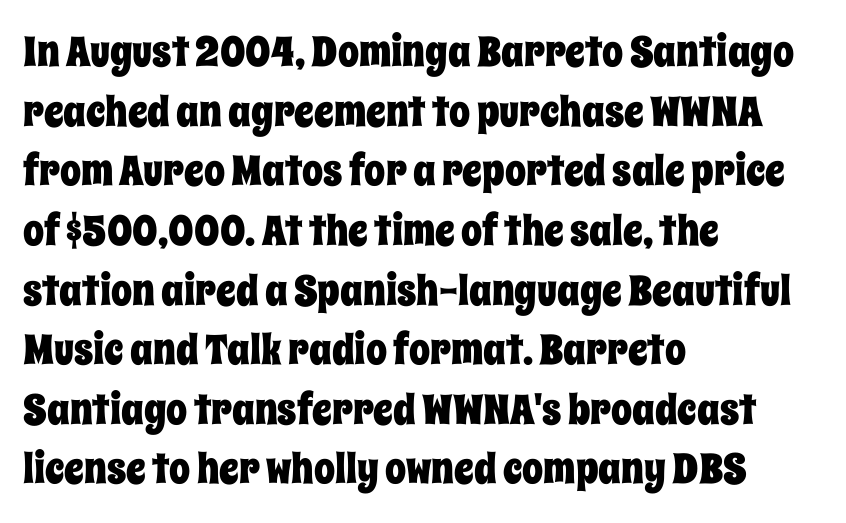
Q: Is the text italic (slanted)? A: No, it is upright.
Q: Is the text underlined? A: No.
Q: How is the paragraph aligned? A: Left-aligned.
Q: Is the spacing between letters normal or unusually wide? A: Normal.
Q: Is the spacing between lines tight, normal or loose? A: Normal.
Q: Width (condensed, normal, or wide)? A: Condensed.
Q: Stroke contrast? A: Low.
Q: x-height? A: Large.
Q: Monospaced? A: No.
